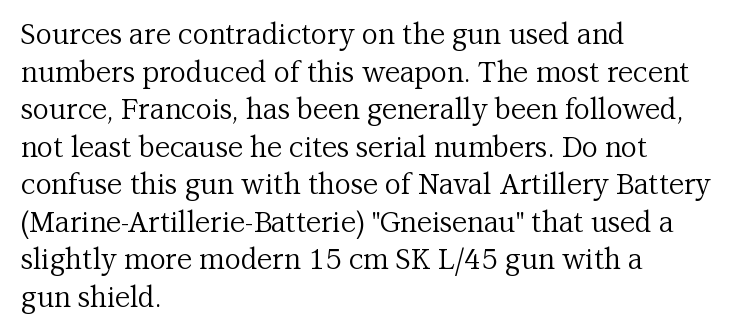
Italic: no, the glyphs are upright roman. The leading is moderate, giving the passage an even texture. No extra tracking has been applied to these lines. The area under the type is left untouched.
